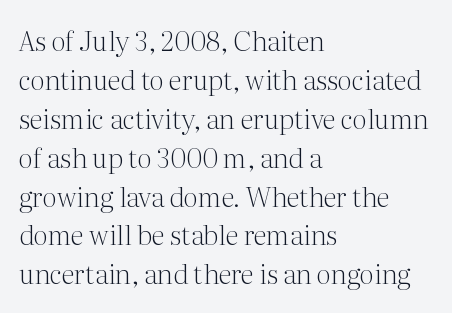
The image shows 27 px text type, upright; set left-aligned, normal line spacing (1.44x), normal letter spacing, not underlined.
